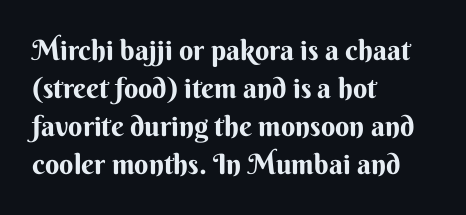
{"serif": "no", "italic": "no", "width": "normal", "stroke_contrast": "medium", "x_height": "small", "monospaced": "no", "underline": "no", "align": "left", "line_spacing": "normal", "line_spacing_ratio": 1.36, "letter_spacing": "normal", "letter_spacing_em": 0.0, "glyph_px": 28}
